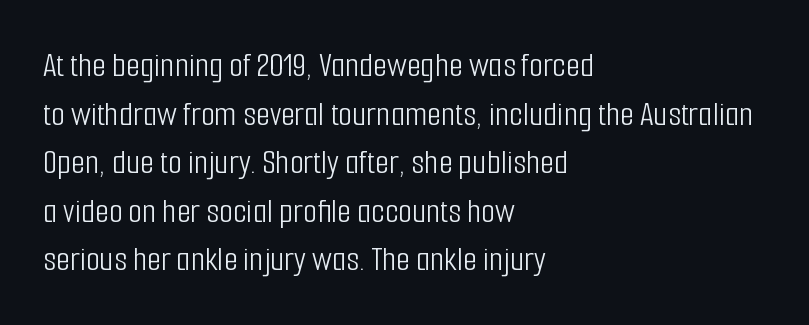
Q: Is the text bold? A: No.
Q: Is the text italic (slanted)? A: No, it is upright.
Q: Is the typeface a serif or a sans-serif typeface? A: Sans-serif.
Q: Is the text underlined? A: No.
Q: How is the paragraph aligned? A: Left-aligned.
Q: Is the spacing between letters normal or unusually wide? A: Normal.
Q: Is the spacing between lines tight, normal or loose? A: Normal.
Q: Width (condensed, normal, or wide)? A: Condensed.
Q: Stroke contrast? A: Low.
Q: x-height? A: Medium.
Q: Monospaced? A: No.
